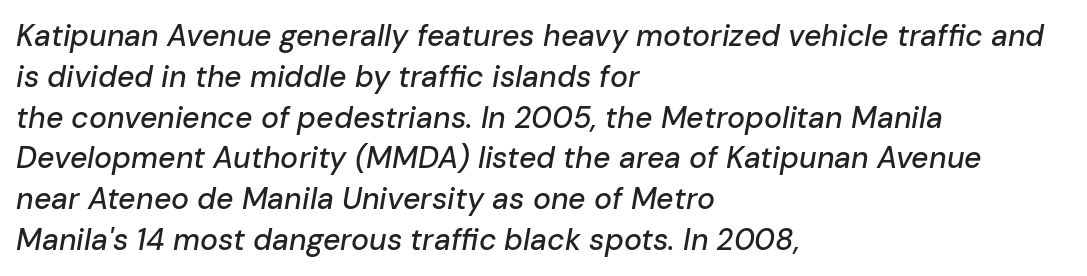
Q: Is the text italic (slanted)? A: Yes, it leans right by about 10 degrees.
Q: Is the text underlined? A: No.
Q: How is the paragraph aligned? A: Left-aligned.
Q: Is the spacing between letters normal or unusually wide? A: Normal.
Q: Is the spacing between lines tight, normal or loose? A: Normal.
Q: Width (condensed, normal, or wide)? A: Normal.
Q: Stroke contrast? A: Low.
Q: x-height? A: Medium.
Q: Monospaced? A: No.
